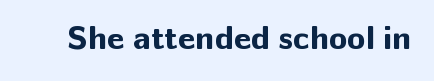
The letters advance in unequal steps, a hallmark of proportional type. The font's upright variant was chosen for this text. Every letter is thick-stroked: bold, no question. Decoration check: the copy has no underline.
